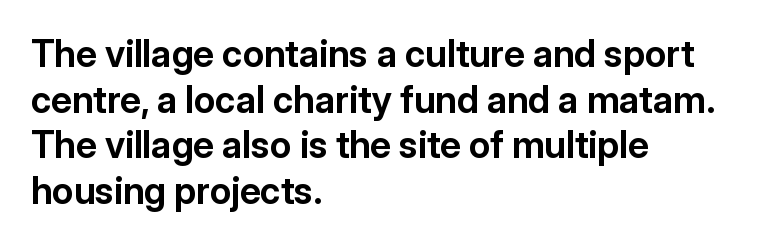
{"serif": "no", "italic": "no", "bold": "yes", "weight": "bold", "width": "normal", "stroke_contrast": "low", "x_height": "medium", "monospaced": "no", "underline": "no", "align": "left", "line_spacing_ratio": 1.23, "letter_spacing": "normal", "letter_spacing_em": 0.0, "glyph_px": 37}
